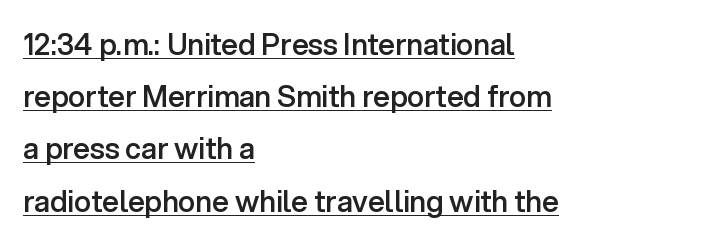
Q: Is the text bold? A: Semi-bold.
Q: Is the text italic (slanted)? A: No, it is upright.
Q: Is the typeface a serif or a sans-serif typeface? A: Sans-serif.
Q: Is the text underlined? A: Yes.
Q: How is the paragraph aligned? A: Left-aligned.
Q: Is the spacing between letters normal or unusually wide? A: Normal.
Q: Width (condensed, normal, or wide)? A: Normal.
Q: Stroke contrast? A: Low.
Q: x-height? A: Medium.
Q: Monospaced? A: No.
